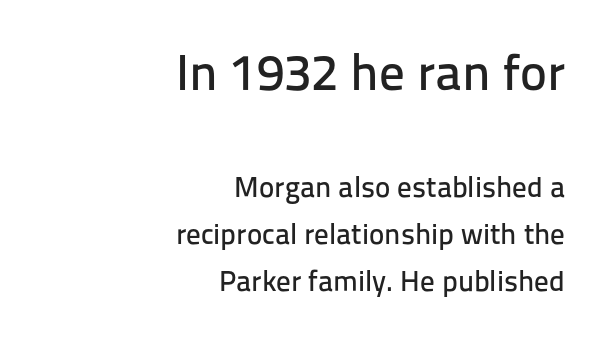
This sample has the flowing, uneven cadence of proportional lettering. The line-height multiplier appears to be the usual default. Observe the absence of serifs on each vertical stroke in this sample. Line ends are locked; line starts wander. The emphasis by scale lands on block number one, above. The face used here is rendered with its standard letterfit.
